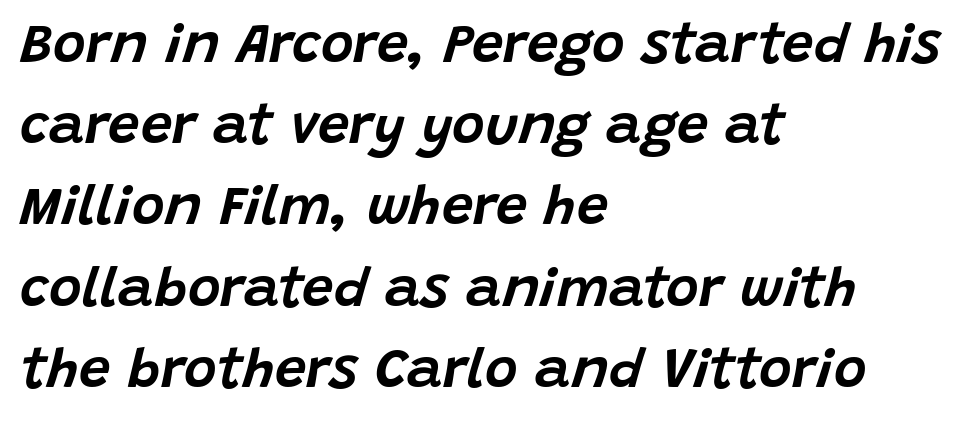
{"italic": "yes", "lean": "right", "slant_degrees": 15, "width": "normal", "stroke_contrast": "low", "x_height": "large", "monospaced": "no", "underline": "no", "align": "left", "line_spacing": "normal", "line_spacing_ratio": 1.45, "letter_spacing": "normal", "letter_spacing_em": 0.0, "glyph_px": 56}
